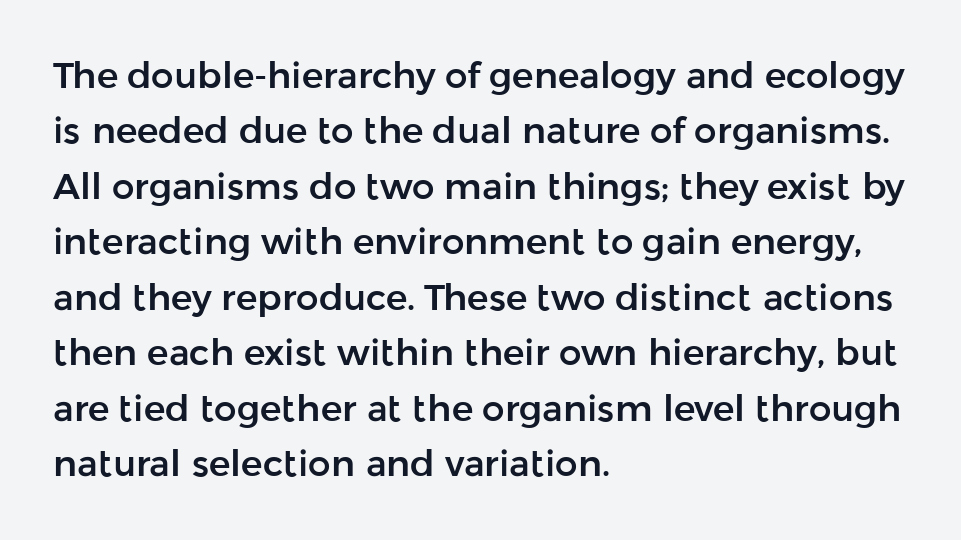
{"serif": "no", "italic": "no", "width": "normal", "stroke_contrast": "low", "x_height": "medium", "monospaced": "no", "underline": "no", "align": "left", "line_spacing": "normal", "line_spacing_ratio": 1.54, "letter_spacing": "normal", "letter_spacing_em": 0.0, "glyph_px": 36}
